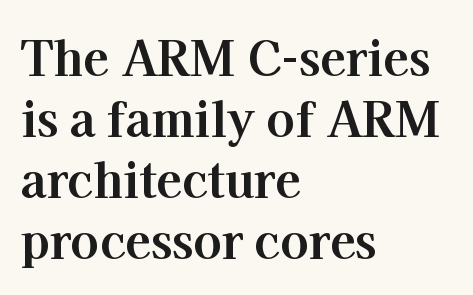
{"serif": "yes", "italic": "no", "bold": "yes", "weight": "bold", "width": "normal", "stroke_contrast": "high", "x_height": "medium", "monospaced": "no", "underline": "no", "align": "left", "line_spacing": "normal", "line_spacing_ratio": 1.3, "letter_spacing": "normal", "letter_spacing_em": 0.0, "glyph_px": 47}
